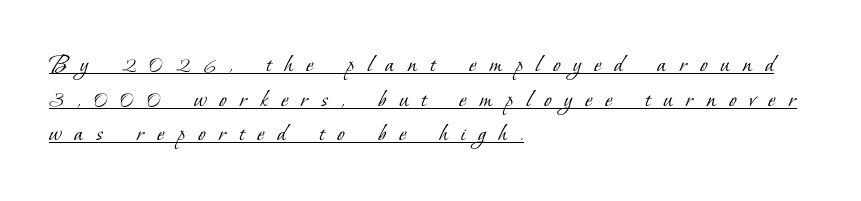
These glyphs show unthickened strokes, regular width or finer. These lines have a slow, spaced-out rhythm from letter to letter. Descenders here cross a horizontal rule under the line. One-word summary of the alignment: left. The line-height multiplier appears to be the usual default.
